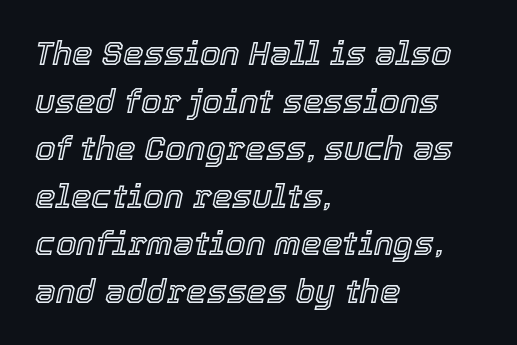
{"italic": "yes", "lean": "right", "slant_degrees": 12, "width": "normal", "x_height": "medium", "monospaced": "no", "underline": "no", "align": "left", "line_spacing": "normal", "line_spacing_ratio": 1.44, "letter_spacing": "normal", "letter_spacing_em": 0.0, "glyph_px": 33}
